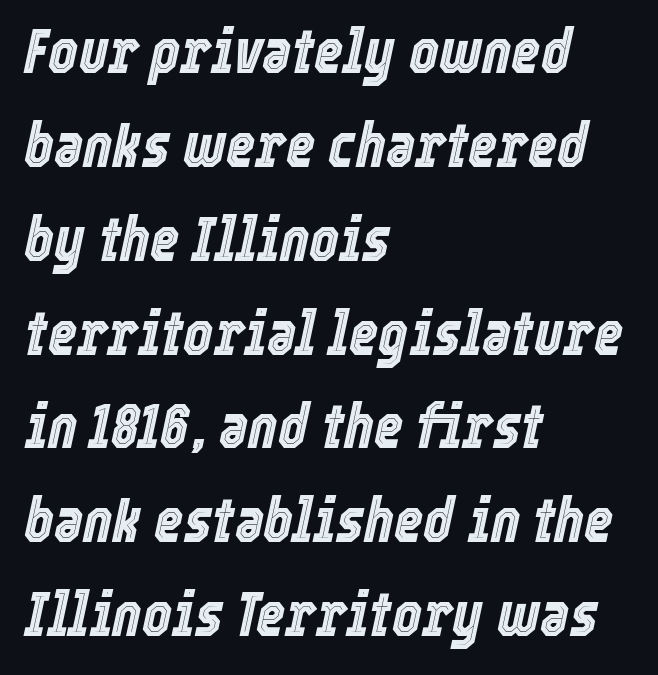
The image shows 63 px condensed type, italic (leaning right); set left-aligned, normal line spacing (1.49x), normal letter spacing, not underlined; a medium x-height.
